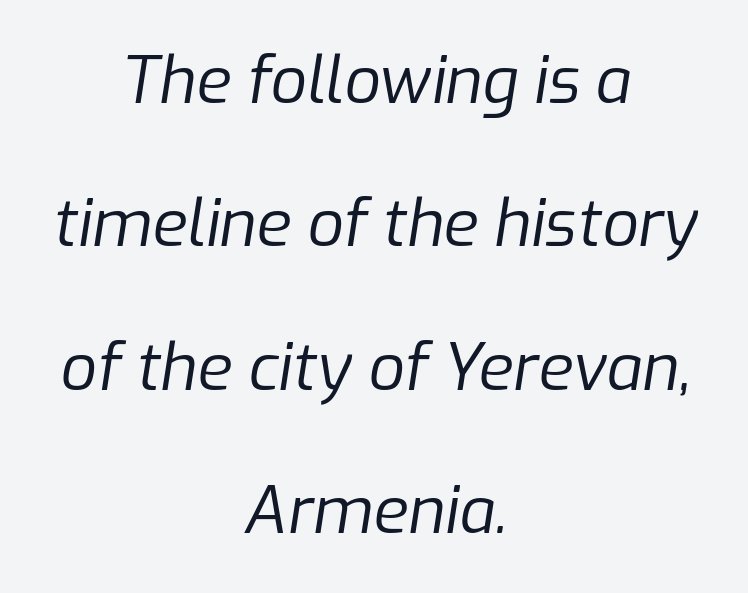
{"italic": "yes", "lean": "right", "slant_degrees": 9, "bold": "no", "weight": "regular", "width": "normal", "stroke_contrast": "low", "x_height": "medium", "monospaced": "no", "underline": "no", "align": "center", "line_spacing": "loose", "line_spacing_ratio": 2.24, "letter_spacing": "normal", "letter_spacing_em": 0.0, "glyph_px": 64}
